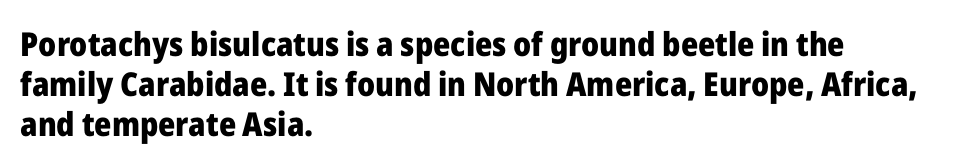
Q: Is the text bold? A: Yes.
Q: Is the text italic (slanted)? A: No, it is upright.
Q: Is the typeface a serif or a sans-serif typeface? A: Sans-serif.
Q: Is the text underlined? A: No.
Q: How is the paragraph aligned? A: Left-aligned.
Q: Is the spacing between letters normal or unusually wide? A: Normal.
Q: Width (condensed, normal, or wide)? A: Normal.
Q: Stroke contrast? A: Low.
Q: x-height? A: Medium.
Q: Monospaced? A: No.
